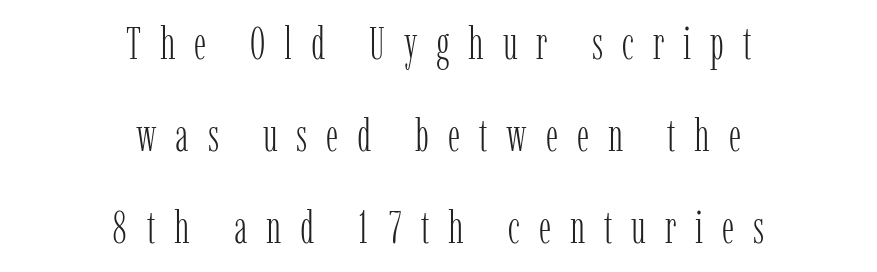
{"serif": "yes", "italic": "no", "bold": "no", "weight": "light", "width": "condensed", "stroke_contrast": "low", "x_height": "medium", "monospaced": "no", "underline": "no", "align": "center", "line_spacing": "loose", "line_spacing_ratio": 2.05, "letter_spacing": "wide", "letter_spacing_em": 0.42, "glyph_px": 45}
